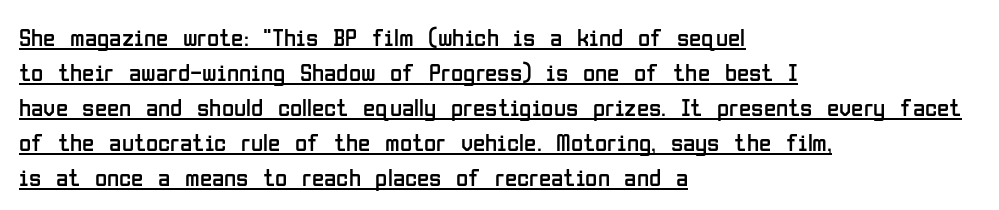
Where is the straight margin? On the left. Every stem runs plumb, perpendicular to the baseline. The lettering is marked with a stroke running underneath it. You could call the tracking neutral — neither tight nor loose. The typesetting does not lean heavy: it is not bold.
